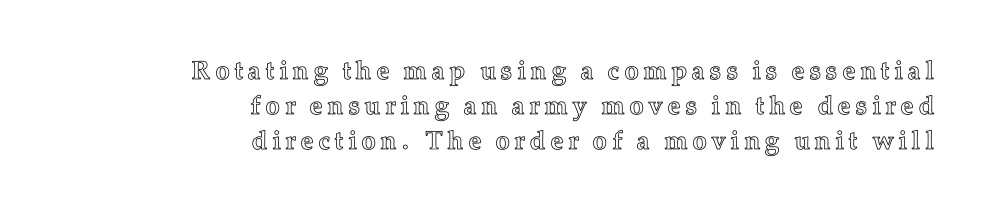
The image shows 26 px text type, upright; set right-aligned, normal line spacing (1.35x), not underlined.
